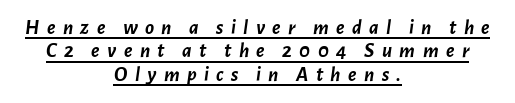
Q: Is the text bold? A: Yes.
Q: Is the text italic (slanted)? A: Yes, it leans right by about 7 degrees.
Q: Is the text underlined? A: Yes.
Q: How is the paragraph aligned? A: Centered.
Q: Is the spacing between letters normal or unusually wide? A: Unusually wide.
Q: Is the spacing between lines tight, normal or loose? A: Tight.
